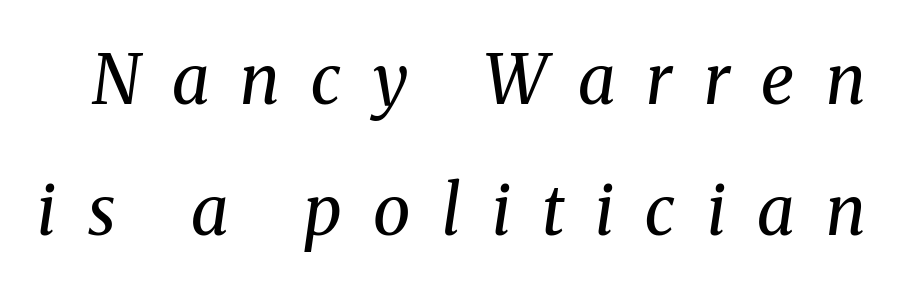
The image shows 68 px regular-weight serif type, italic (leaning right); set loose line spacing (1.93x), unusually wide letter spacing (+0.46 em), not underlined; medium stroke contrast and a medium x-height.
